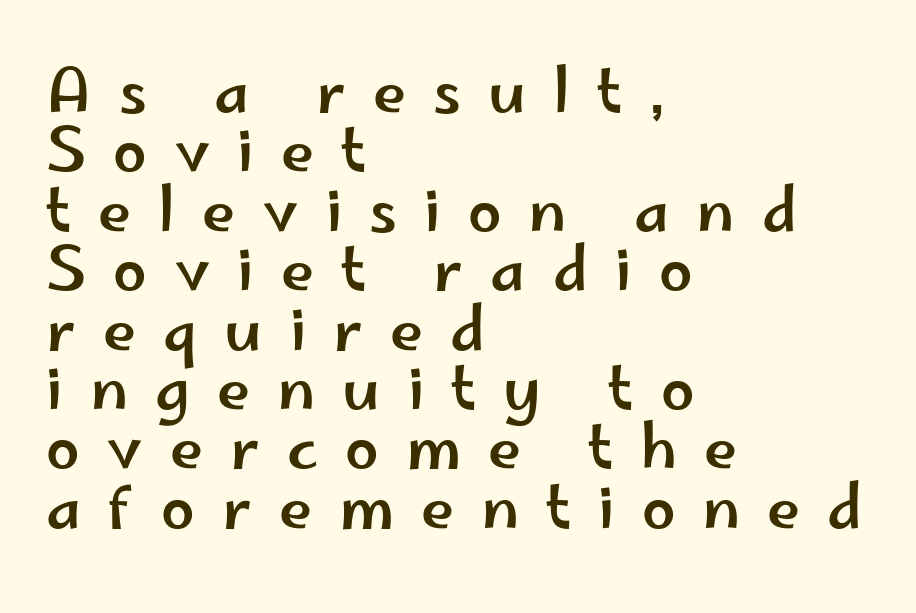
The image shows 60 px wide sans-serif type, upright; set left-aligned, tight line spacing (0.99x), unusually wide letter spacing (+0.45 em), not underlined; low stroke contrast and a small x-height.
